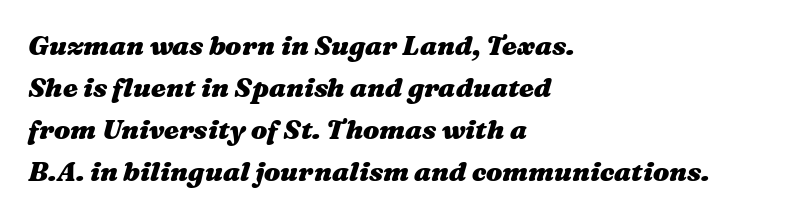
Q: Is the text bold? A: Yes.
Q: Is the text italic (slanted)? A: Yes, it leans right by about 16 degrees.
Q: Is the text underlined? A: No.
Q: How is the paragraph aligned? A: Left-aligned.
Q: Is the spacing between letters normal or unusually wide? A: Normal.
Q: Is the spacing between lines tight, normal or loose? A: Normal.
